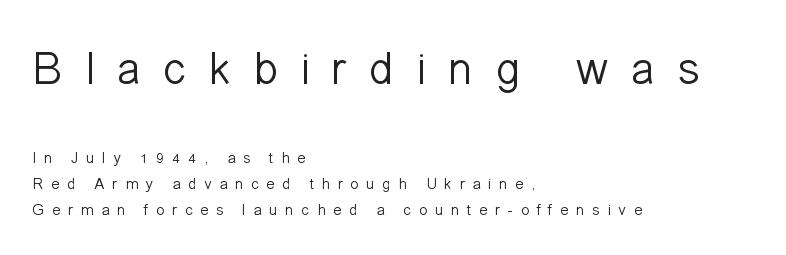
The lettering stays uniformly vertical, giving the passage a roman look. Caption: expanded tracking, letters set apart. Ink coverage per letter is moderate at most. Normally led — the rows are evenly, conventionally spaced. The typeface chosen for these lines omits serifs.
